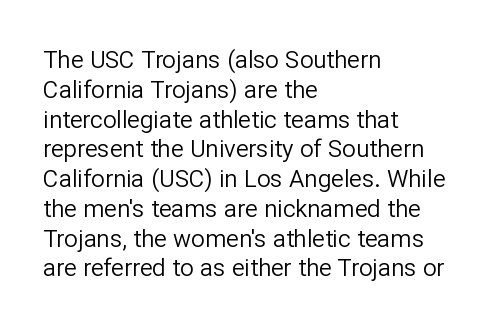
Q: Is the text bold? A: No.
Q: Is the text italic (slanted)? A: No, it is upright.
Q: Is the text underlined? A: No.
Q: How is the paragraph aligned? A: Left-aligned.
Q: Is the spacing between letters normal or unusually wide? A: Normal.
